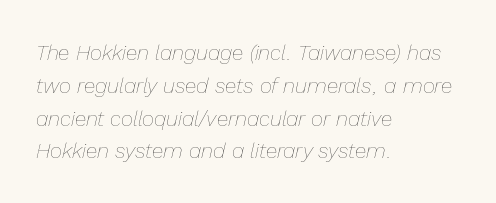
{"italic": "yes", "lean": "right", "slant_degrees": 13, "bold": "no", "underline": "no", "align": "left", "line_spacing": "normal", "line_spacing_ratio": 1.56, "letter_spacing": "normal", "letter_spacing_em": 0.0, "glyph_px": 21}
